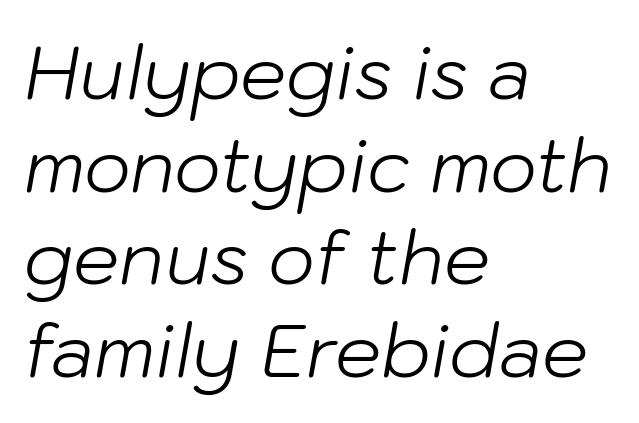
Nothing unusual about the tracking: characters are spaced as the font intends. Note the varied advance widths — an 'i' is clearly narrower than an 'm'. The letters are slanted; this is an italic face. Where is the straight margin? On the left. Regarding leading, the lines here are spaced in the standard way. Each stroke keeps to a modest, everyday thickness or less.
